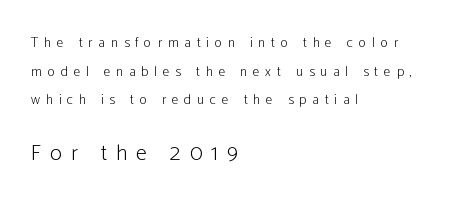
{"italic": "no", "bold": "no", "underline": "no", "align": "left", "line_spacing": "loose", "line_spacing_ratio": 2.05, "letter_spacing": "wide", "letter_spacing_em": 0.41, "larger_block": "second", "size_ratio": 1.57, "glyph_px": 22}
